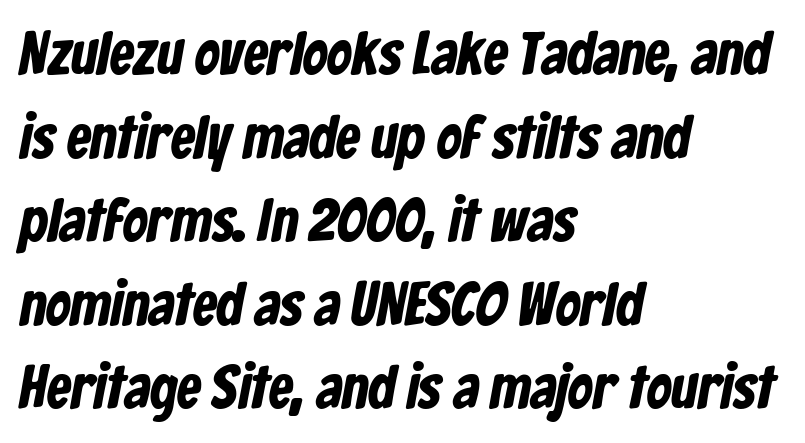
Type style note: lacks serifs. The space directly below the letters is spotless. Line starts are locked; line ends wander. Default kerning and tracking; the words read as compact shapes.
